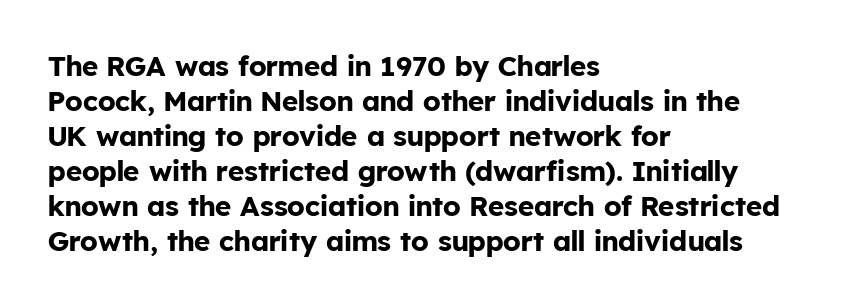
Every character sits straight up, as roman type does. Look at the stroke-to-counter ratio: heavy, a bold. Honestly, the letter spacing is just normal — you wouldn't notice it. How would I describe the line gaps? Plain and ordinary.
